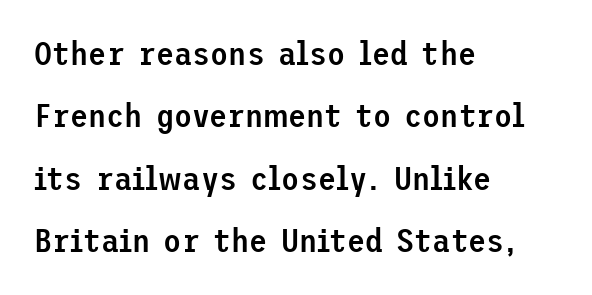
{"serif": "no", "italic": "no", "bold": "semi", "weight": "semibold", "width": "normal", "stroke_contrast": "low", "x_height": "medium", "underline": "no", "align": "left", "line_spacing_ratio": 1.89, "letter_spacing": "normal", "letter_spacing_em": 0.0, "glyph_px": 33}
